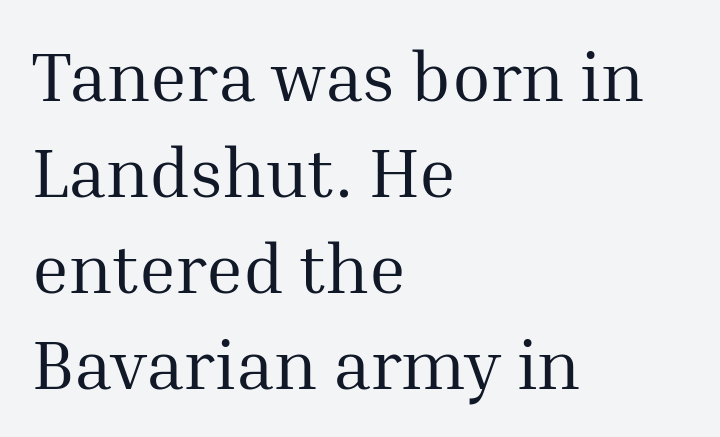
{"serif": "yes", "italic": "no", "bold": "no", "weight": "regular", "width": "normal", "stroke_contrast": "medium", "x_height": "medium", "monospaced": "no", "underline": "no", "align": "left", "line_spacing": "normal", "line_spacing_ratio": 1.37, "letter_spacing": "normal", "letter_spacing_em": 0.0, "glyph_px": 70}
